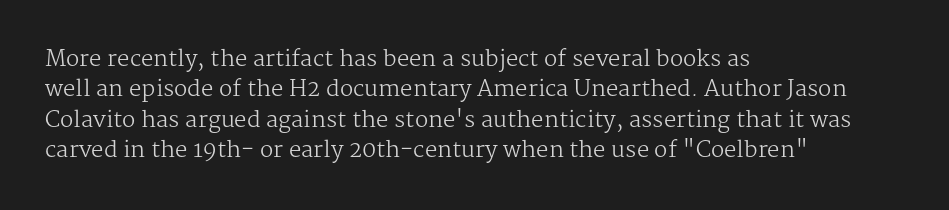
The image shows 22 px text type, upright; set left-aligned, normal line spacing (1.38x), normal letter spacing, not underlined.
